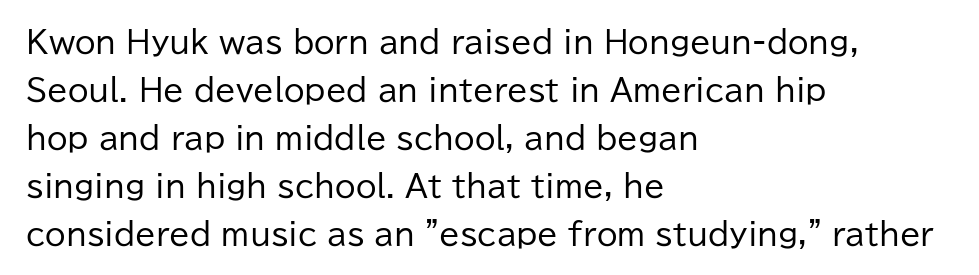
The image shows 30 px regular-weight sans-serif type, upright; set left-aligned, normal line spacing (1.6x), normal letter spacing, not underlined; low stroke contrast and a medium x-height.
